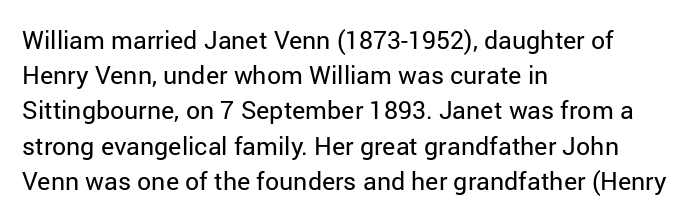
Q: Is the text bold? A: No.
Q: Is the text italic (slanted)? A: No, it is upright.
Q: Is the text underlined? A: No.
Q: How is the paragraph aligned? A: Left-aligned.
Q: Is the spacing between letters normal or unusually wide? A: Normal.
Q: Is the spacing between lines tight, normal or loose? A: Normal.
